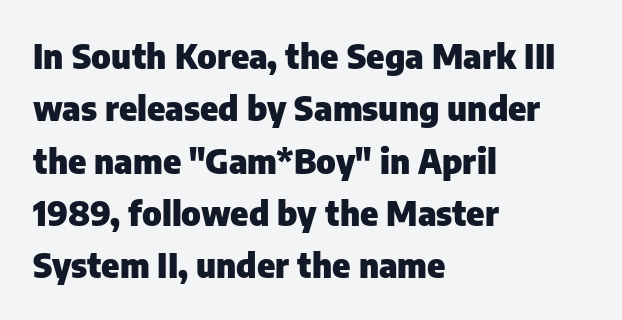
The image shows 34 px heavy sans-serif type, upright; set left-aligned, normal line spacing (1.54x), normal letter spacing, not underlined; low stroke contrast and a medium x-height.
